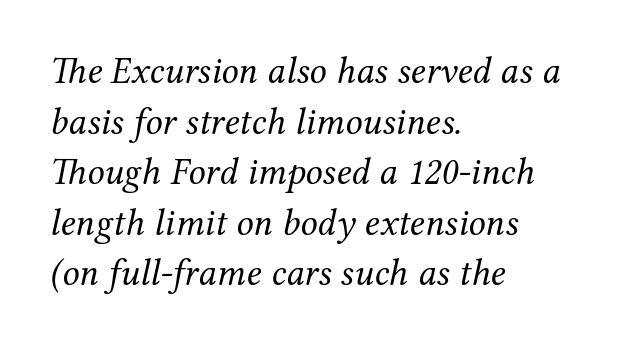
{"serif": "yes", "italic": "yes", "lean": "right", "slant_degrees": 12, "bold": "no", "weight": "regular", "width": "normal", "stroke_contrast": "medium", "x_height": "medium", "monospaced": "no", "underline": "no", "align": "left", "line_spacing": "normal", "line_spacing_ratio": 1.33, "letter_spacing": "normal", "letter_spacing_em": 0.0, "glyph_px": 38}
